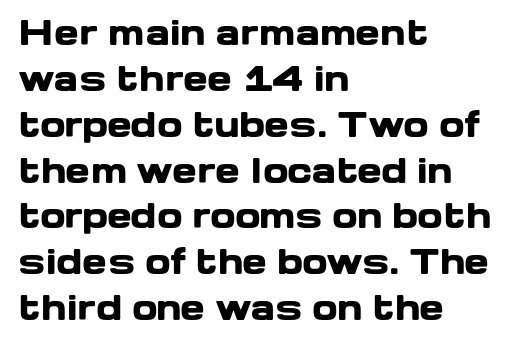
The image shows 33 px heavy, wide sans-serif type, upright; set left-aligned, normal line spacing (1.39x), normal letter spacing, not underlined; low stroke contrast and a medium x-height.
